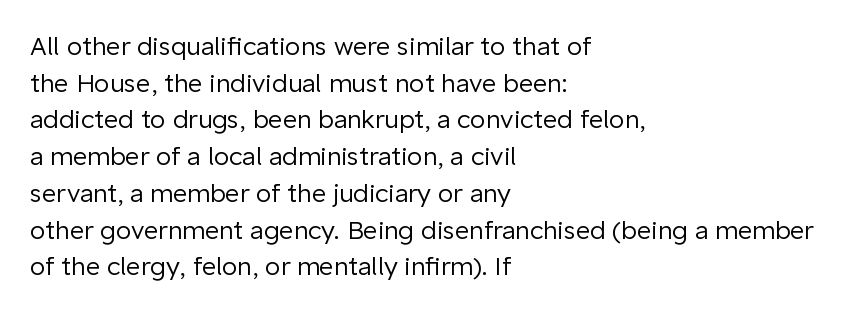
Weight: in the light-to-regular range. In CSS terms this would be text-align: left. The letters stand straight up with perfectly vertical stems. Each new line begins a customary step beneath the previous one. Characters follow at the spacing the type designer built in.
